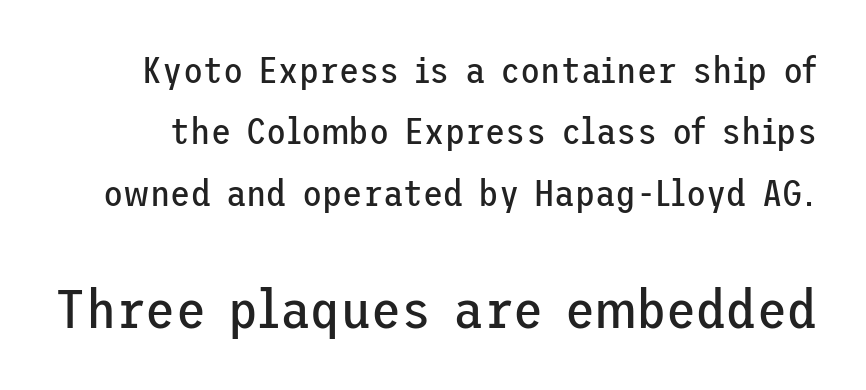
The image shows 55 px regular-weight sans-serif type, upright; set normal line spacing (1.66x), normal letter spacing, not underlined; the second (bottom) block is 1.49x larger; low stroke contrast and a medium x-height.
